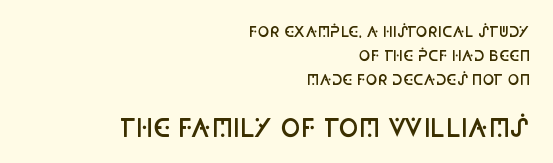
The image shows 24 px text type, upright; set right-aligned, line spacing 1.72x, normal letter spacing, not underlined; the second (bottom) block is 1.71x larger.
